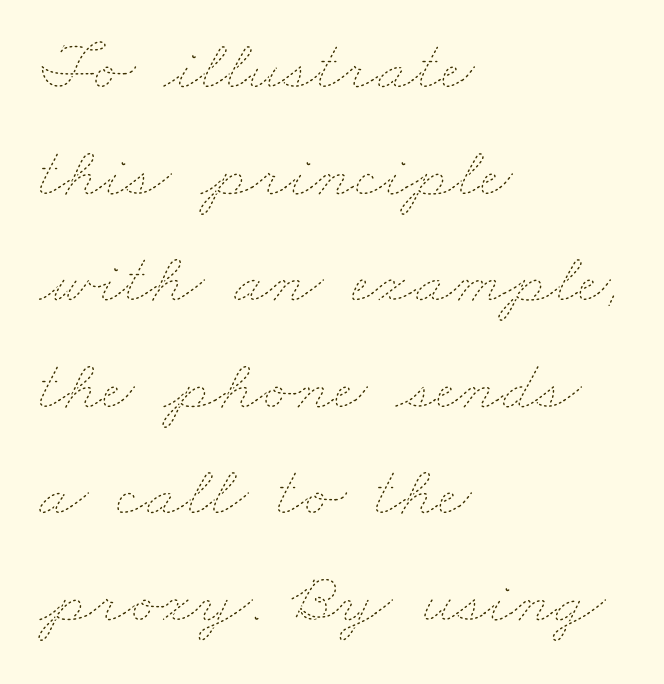
Nothing unusual about the tracking: characters are spaced as the font intends. A light-to-regular cut is what we see here. The passage is arranged the way most books set body copy — flush left. The letters advance in unequal steps, a hallmark of proportional type. Does the leading feel generous? No, just average.
